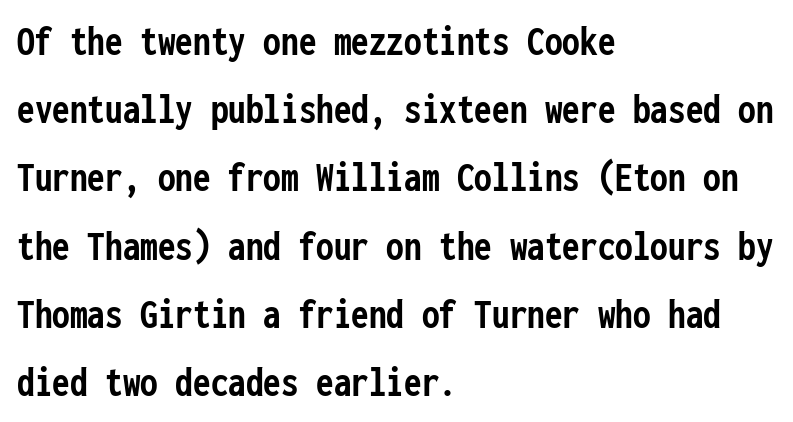
Q: Is the text bold? A: Yes.
Q: Is the text italic (slanted)? A: No, it is upright.
Q: Is the typeface a serif or a sans-serif typeface? A: Sans-serif.
Q: Is the text underlined? A: No.
Q: How is the paragraph aligned? A: Left-aligned.
Q: Is the spacing between letters normal or unusually wide? A: Normal.
Q: Is the spacing between lines tight, normal or loose? A: Normal.
Q: Width (condensed, normal, or wide)? A: Condensed.
Q: Stroke contrast? A: Low.
Q: x-height? A: Medium.
Q: Monospaced? A: Yes.
